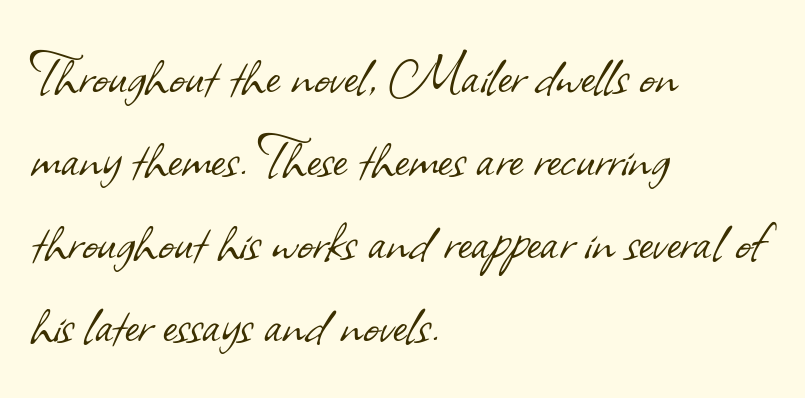
Q: Is the text bold? A: No.
Q: Is the typeface a serif or a sans-serif typeface? A: Sans-serif.
Q: Is the text underlined? A: No.
Q: How is the paragraph aligned? A: Left-aligned.
Q: Is the spacing between letters normal or unusually wide? A: Normal.
Q: Width (condensed, normal, or wide)? A: Normal.
Q: Stroke contrast? A: Low.
Q: x-height? A: Small.
Q: Monospaced? A: No.
